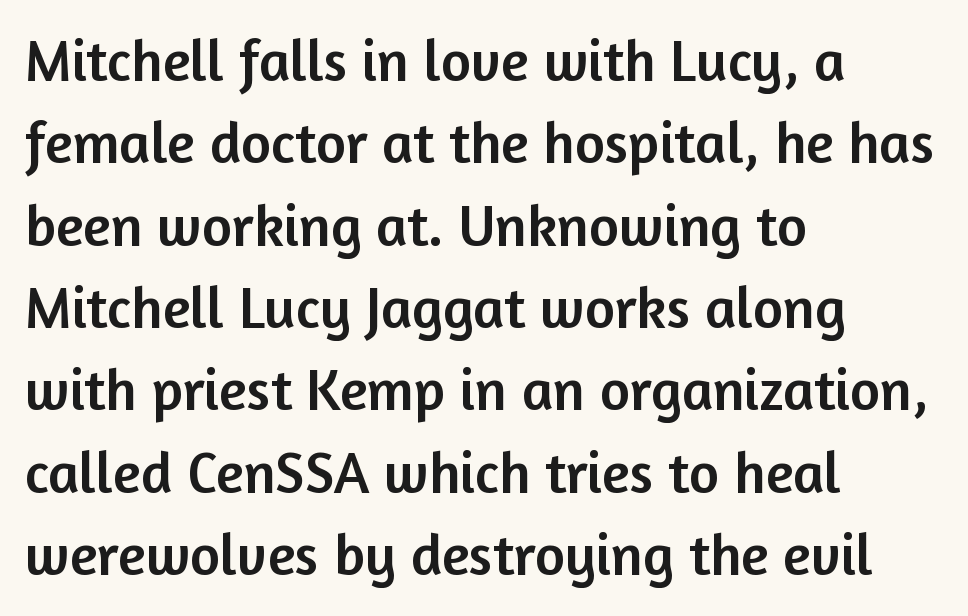
Q: Is the text italic (slanted)? A: No, it is upright.
Q: Is the typeface a serif or a sans-serif typeface? A: Sans-serif.
Q: Is the text underlined? A: No.
Q: How is the paragraph aligned? A: Left-aligned.
Q: Is the spacing between letters normal or unusually wide? A: Normal.
Q: Is the spacing between lines tight, normal or loose? A: Normal.
Q: Width (condensed, normal, or wide)? A: Normal.
Q: Stroke contrast? A: Low.
Q: x-height? A: Medium.
Q: Monospaced? A: No.
